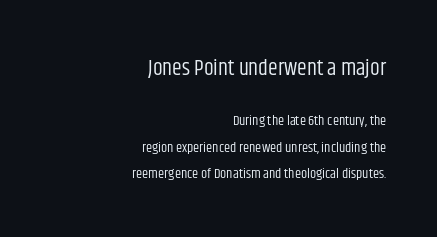
The image shows 22 px text type, upright; set right-aligned, line spacing 1.89x, normal letter spacing, not underlined; the first (top) block is 1.57x larger.
